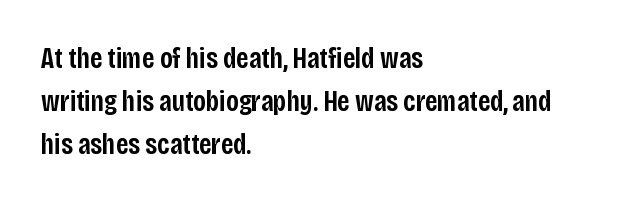
Reading down the column, the eye jumps a familiar distance to each next line. Slightly chunky letters — semibold, I'd say, not full bold. The letterforms sit shoulder to shoulder at normal distance. Underlining? Definitely not there. Check where the strokes stop: nothing finishes them off — pure sans. Character widths vary here, with narrow letters taking less room than wide ones.
